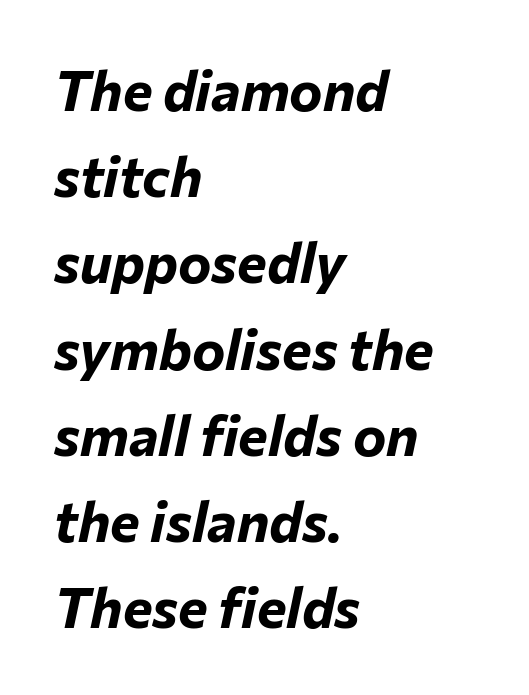
This sample uses an oblique cut, with every glyph tilted off the vertical. Quick note: underline off. Tracking value appears to be zero — textbook default spacing. Is this a fixed-width face? No — the glyphs have proportional, varying widths. The passage shown is emphatically bold.
